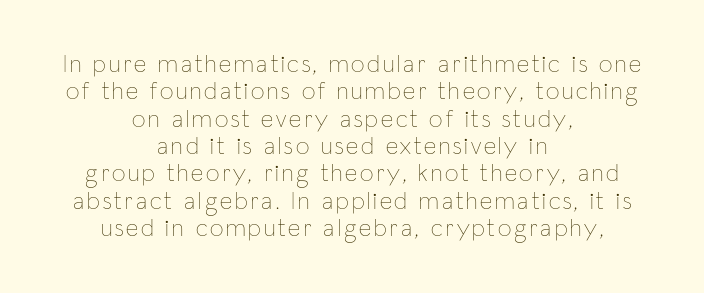
{"italic": "no", "bold": "no", "underline": "no", "align": "center", "line_spacing": "tight", "line_spacing_ratio": 1.14, "glyph_px": 24}
